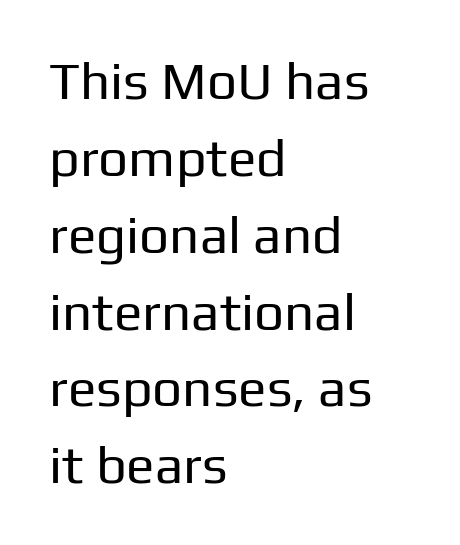
Q: Is the text bold? A: No.
Q: Is the text italic (slanted)? A: No, it is upright.
Q: Is the typeface a serif or a sans-serif typeface? A: Sans-serif.
Q: Is the text underlined? A: No.
Q: How is the paragraph aligned? A: Left-aligned.
Q: Is the spacing between letters normal or unusually wide? A: Normal.
Q: Is the spacing between lines tight, normal or loose? A: Normal.
Q: Width (condensed, normal, or wide)? A: Normal.
Q: Stroke contrast? A: Low.
Q: x-height? A: Medium.
Q: Monospaced? A: No.
